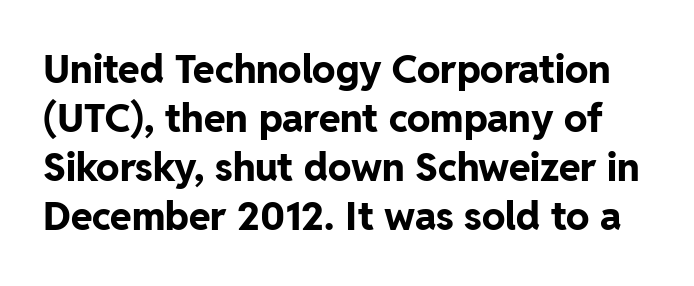
{"serif": "no", "italic": "no", "bold": "yes", "weight": "bold", "width": "normal", "stroke_contrast": "low", "x_height": "medium", "monospaced": "no", "underline": "no", "line_spacing": "normal", "line_spacing_ratio": 1.26, "letter_spacing": "normal", "letter_spacing_em": 0.0, "glyph_px": 39}
